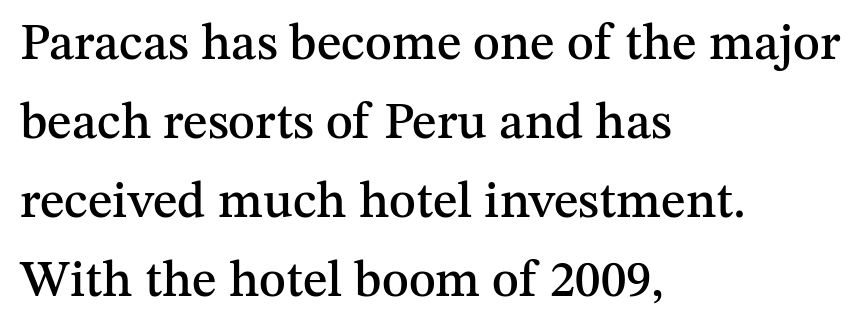
Q: Is the text italic (slanted)? A: No, it is upright.
Q: Is the typeface a serif or a sans-serif typeface? A: Serif.
Q: Is the text underlined? A: No.
Q: How is the paragraph aligned? A: Left-aligned.
Q: Is the spacing between letters normal or unusually wide? A: Normal.
Q: Is the spacing between lines tight, normal or loose? A: Normal.
Q: Width (condensed, normal, or wide)? A: Normal.
Q: Stroke contrast? A: Medium.
Q: x-height? A: Medium.
Q: Monospaced? A: No.
